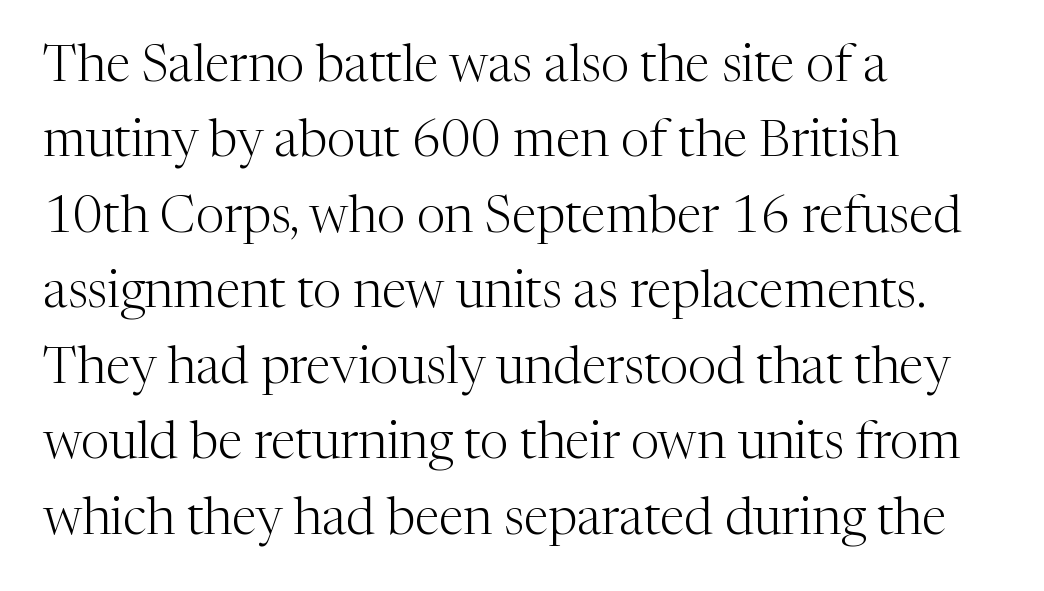
{"serif": "yes", "italic": "no", "bold": "no", "weight": "light", "width": "normal", "stroke_contrast": "medium", "x_height": "medium", "monospaced": "no", "underline": "no", "align": "left", "line_spacing": "normal", "line_spacing_ratio": 1.48, "letter_spacing": "normal", "letter_spacing_em": 0.0, "glyph_px": 51}
